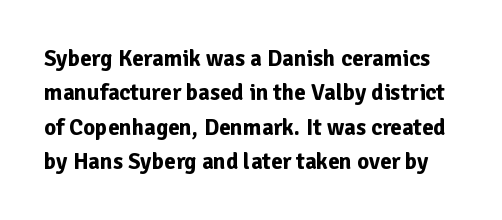
{"italic": "no", "bold": "yes", "underline": "no", "line_spacing": "normal", "line_spacing_ratio": 1.49, "letter_spacing": "normal", "letter_spacing_em": 0.0, "glyph_px": 23}
